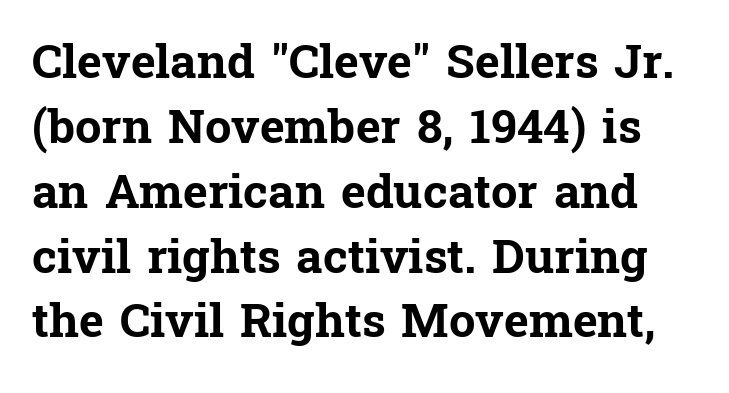
The image shows 47 px bold serif type, upright; set normal line spacing (1.38x), normal letter spacing, not underlined; low stroke contrast and a medium x-height.
